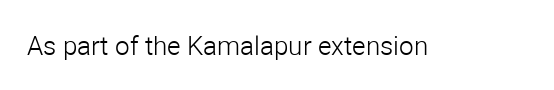
The image shows 26 px text type, upright; set normal letter spacing, not underlined.
